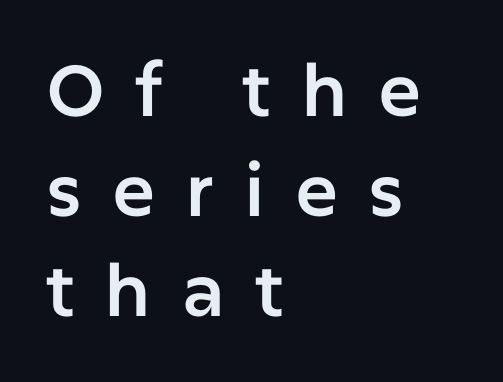
{"serif": "no", "italic": "no", "width": "normal", "stroke_contrast": "low", "x_height": "medium", "monospaced": "no", "underline": "no", "align": "left", "line_spacing": "normal", "line_spacing_ratio": 1.39, "letter_spacing": "wide", "letter_spacing_em": 0.42, "glyph_px": 72}
